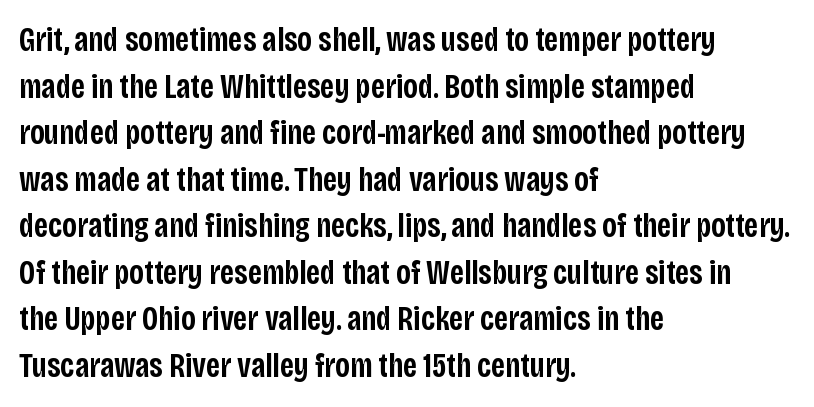
{"serif": "no", "italic": "no", "bold": "semi", "weight": "semibold", "width": "condensed", "stroke_contrast": "low", "x_height": "large", "monospaced": "no", "underline": "no", "align": "left", "line_spacing": "normal", "line_spacing_ratio": 1.37, "letter_spacing": "normal", "letter_spacing_em": 0.0, "glyph_px": 34}
